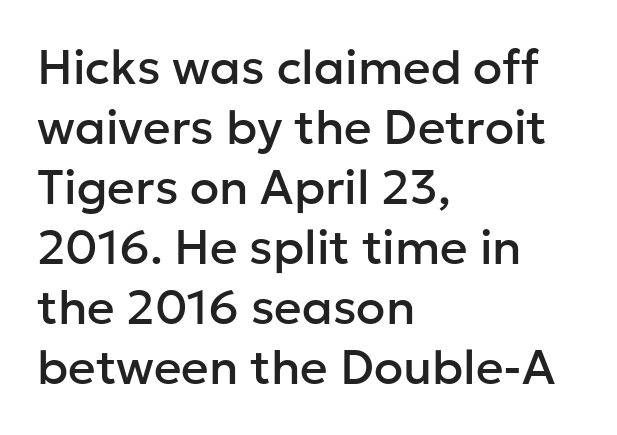
{"serif": "no", "italic": "no", "width": "normal", "stroke_contrast": "low", "x_height": "medium", "monospaced": "no", "underline": "no", "align": "left", "line_spacing": "normal", "line_spacing_ratio": 1.25, "letter_spacing": "normal", "letter_spacing_em": 0.0, "glyph_px": 48}
